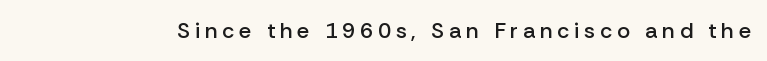
The image shows 22 px text type, upright; set unusually wide letter spacing (+0.22 em), not underlined.
